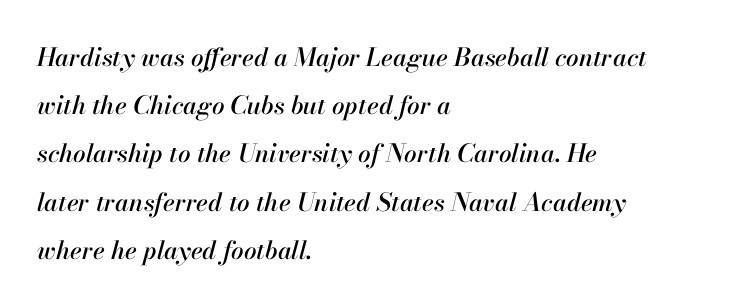
Line spacing here is loose. Quick note: underline off. The rendering keeps characters at their native spacing. Every character sits at an angle, as italics do.
